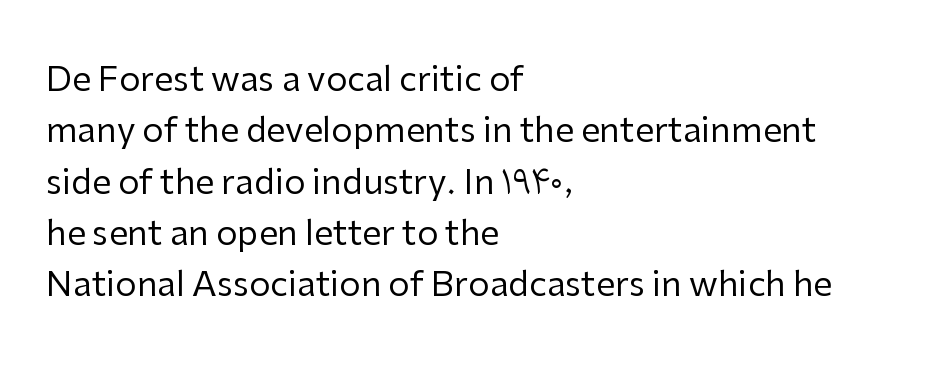
The image shows 34 px regular-weight sans-serif type, upright; set left-aligned, normal line spacing (1.51x), normal letter spacing, not underlined; low stroke contrast and a medium x-height.
